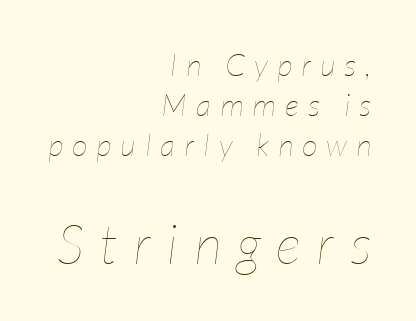
Q: Is the text bold? A: No.
Q: Is the text italic (slanted)? A: Yes, it leans right by about 7 degrees.
Q: Is the text underlined? A: No.
Q: How is the paragraph aligned? A: Right-aligned.
Q: Is the spacing between letters normal or unusually wide? A: Unusually wide.
Q: Is the spacing between lines tight, normal or loose? A: Normal.
Q: Which block of text is set in a larger size, the first (top) or the second (bottom)? A: The second (bottom) one.
Q: Width (condensed, normal, or wide)? A: Condensed.
Q: Stroke contrast? A: Low.
Q: x-height? A: Medium.
Q: Monospaced? A: No.
